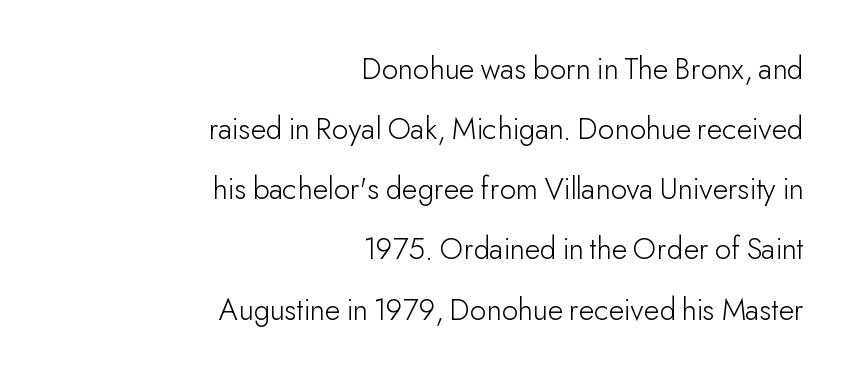
{"serif": "no", "italic": "no", "bold": "no", "weight": "light", "width": "normal", "stroke_contrast": "low", "x_height": "small", "monospaced": "no", "underline": "no", "align": "right", "line_spacing_ratio": 1.88, "letter_spacing": "normal", "letter_spacing_em": 0.0, "glyph_px": 32}
